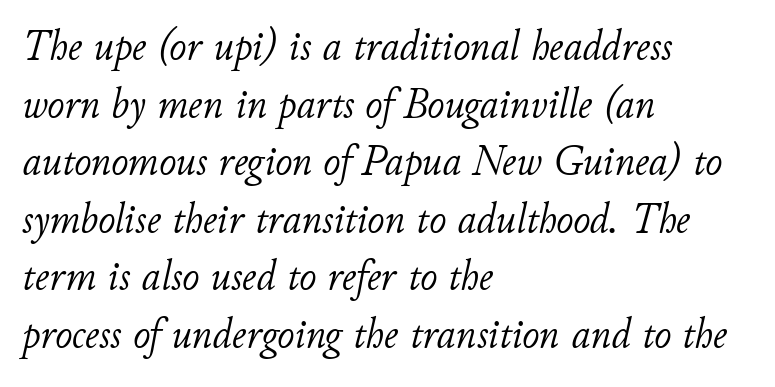
{"italic": "yes", "lean": "right", "slant_degrees": 11, "bold": "no", "weight": "light", "width": "normal", "stroke_contrast": "low", "x_height": "small", "monospaced": "no", "underline": "no", "align": "left", "line_spacing": "normal", "line_spacing_ratio": 1.37, "letter_spacing": "normal", "letter_spacing_em": 0.0, "glyph_px": 42}
